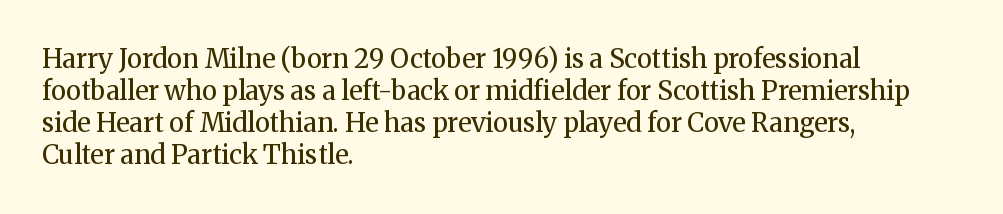
Q: Is the text bold? A: No.
Q: Is the text italic (slanted)? A: No, it is upright.
Q: Is the text underlined? A: No.
Q: How is the paragraph aligned? A: Left-aligned.
Q: Is the spacing between letters normal or unusually wide? A: Normal.
